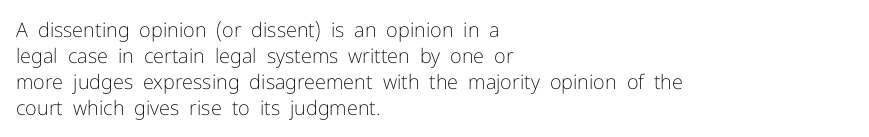
Q: Is the text bold? A: No.
Q: Is the text italic (slanted)? A: No, it is upright.
Q: Is the text underlined? A: No.
Q: How is the paragraph aligned? A: Left-aligned.
Q: Is the spacing between letters normal or unusually wide? A: Normal.
Q: Is the spacing between lines tight, normal or loose? A: Normal.
